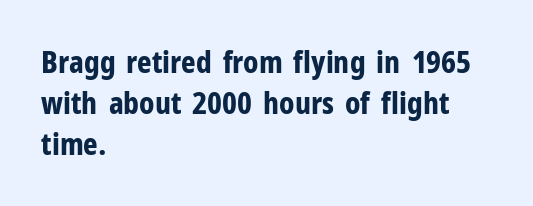
The image shows 31 px bold, condensed sans-serif type, upright; set left-aligned, normal line spacing (1.32x), normal letter spacing, not underlined; low stroke contrast and a medium x-height.
